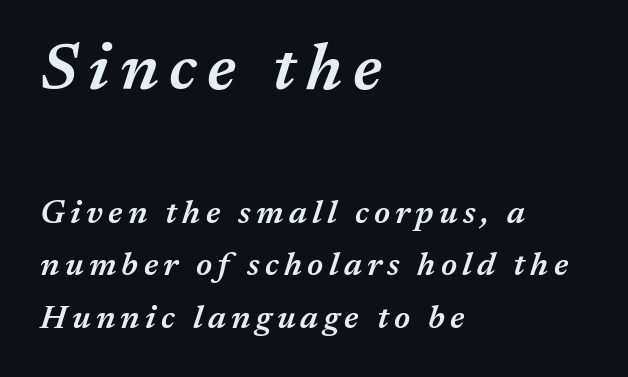
{"italic": "yes", "lean": "right", "slant_degrees": 17, "bold": "semi", "weight": "semibold", "width": "normal", "stroke_contrast": "medium", "x_height": "medium", "monospaced": "no", "underline": "no", "align": "left", "line_spacing": "normal", "line_spacing_ratio": 1.59, "larger_block": "first", "size_ratio": 2.0, "glyph_px": 66}
